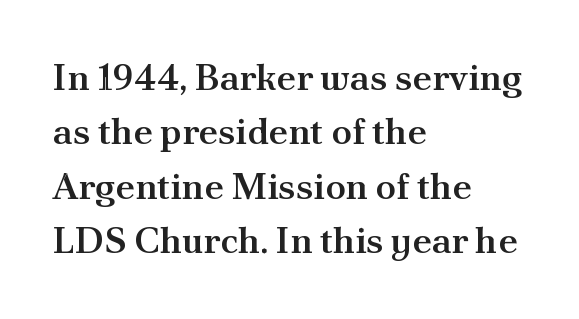
{"serif": "yes", "italic": "no", "bold": "semi", "weight": "semibold", "width": "normal", "stroke_contrast": "medium", "x_height": "small", "monospaced": "no", "underline": "no", "align": "left", "line_spacing": "normal", "line_spacing_ratio": 1.47, "letter_spacing": "normal", "letter_spacing_em": 0.0, "glyph_px": 37}
